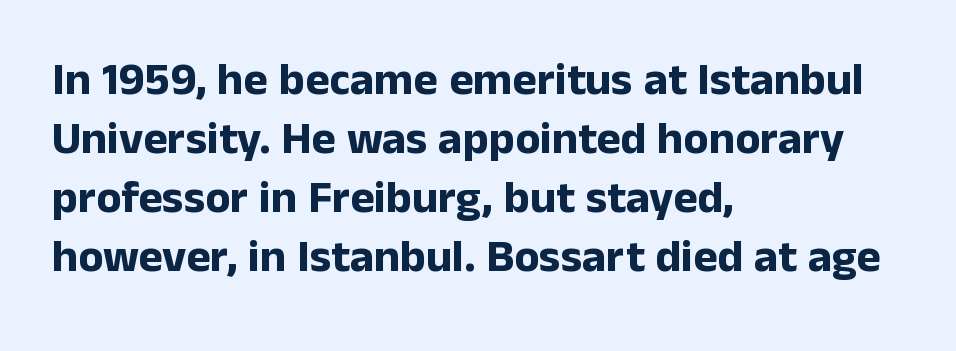
{"serif": "no", "italic": "no", "bold": "yes", "weight": "bold", "width": "normal", "stroke_contrast": "low", "x_height": "medium", "monospaced": "no", "underline": "no", "align": "left", "line_spacing": "normal", "line_spacing_ratio": 1.28, "letter_spacing": "normal", "letter_spacing_em": 0.0, "glyph_px": 46}
